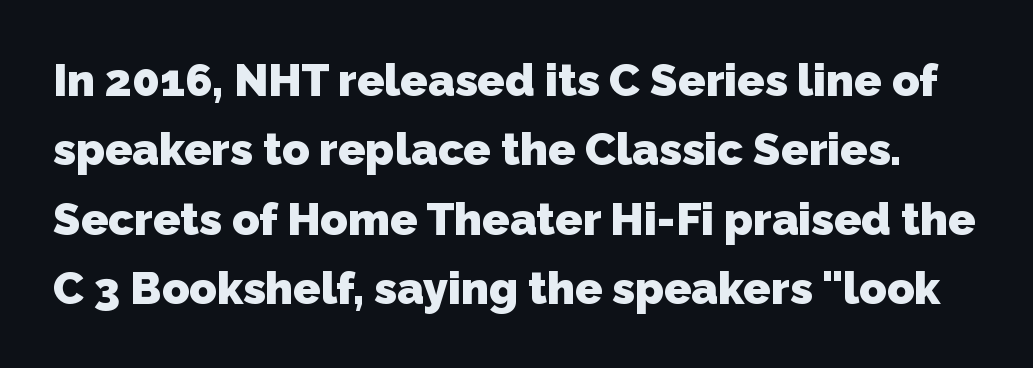
The image shows 45 px heavy sans-serif type; set normal line spacing (1.54x), normal letter spacing, not underlined; low stroke contrast and a medium x-height.
